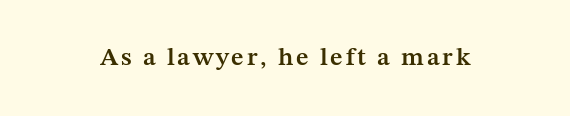
The image shows 25 px text type, upright; set not underlined.
